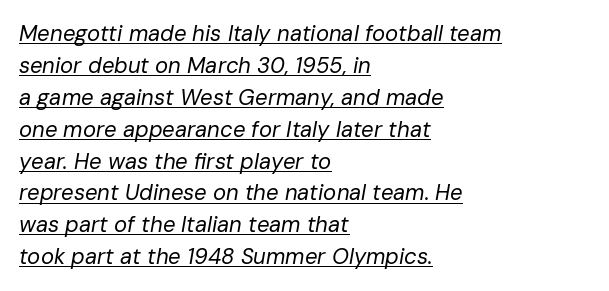
Heft: none added — not bold. Baseline-to-baseline distance is the conventional proportion of letter height. The words here are underlined. The rendering keeps characters at their native spacing. The compositor pushed each line to the left boundary.
